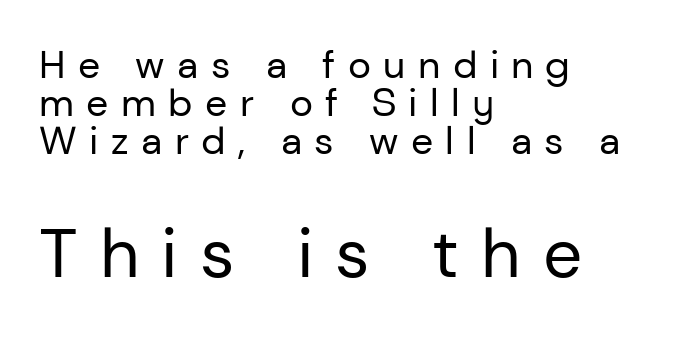
The image shows 69 px regular-weight sans-serif type, upright; set left-aligned, tight line spacing (0.97x), unusually wide letter spacing (+0.32 em), not underlined; the second (bottom) block is 1.77x larger; low stroke contrast and a medium x-height.
